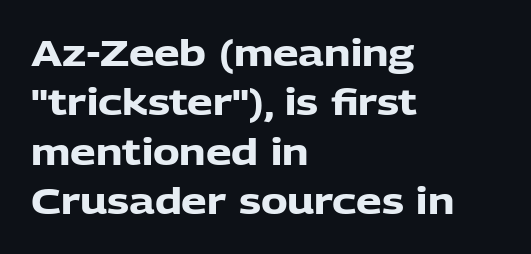
The image shows 36 px heavy sans-serif type, upright; set left-aligned, normal line spacing (1.37x), normal letter spacing, not underlined; low stroke contrast and a medium x-height.
